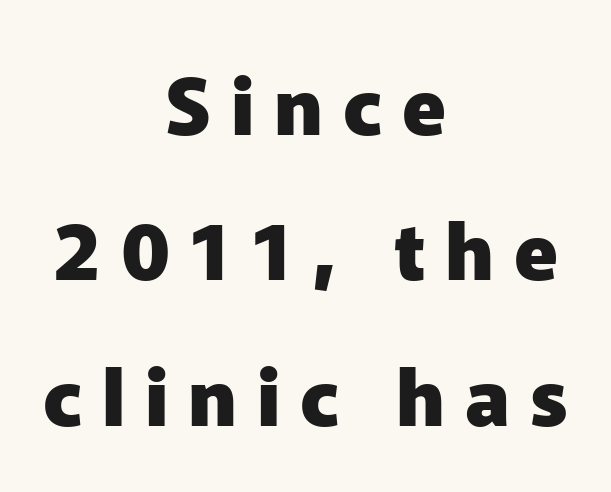
The image shows 79 px heavy sans-serif type, upright; set centered, line spacing 1.84x, unusually wide letter spacing (+0.25 em), not underlined; low stroke contrast and a medium x-height.
